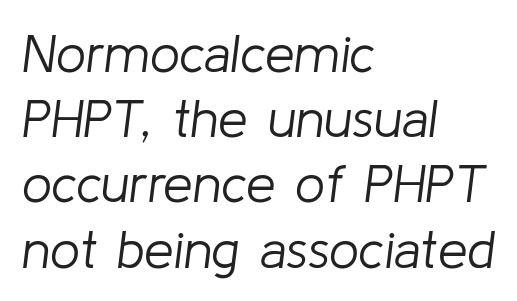
Q: Is the text bold? A: No.
Q: Is the text italic (slanted)? A: Yes, it leans right by about 8 degrees.
Q: Is the text underlined? A: No.
Q: How is the paragraph aligned? A: Left-aligned.
Q: Is the spacing between letters normal or unusually wide? A: Normal.
Q: Width (condensed, normal, or wide)? A: Normal.
Q: Stroke contrast? A: Low.
Q: x-height? A: Medium.
Q: Monospaced? A: No.
